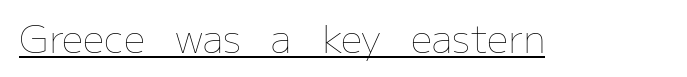
Q: Is the text bold? A: No.
Q: Is the text italic (slanted)? A: No, it is upright.
Q: Is the text underlined? A: Yes.
Q: Is the spacing between letters normal or unusually wide? A: Normal.
Q: Width (condensed, normal, or wide)? A: Normal.
Q: Stroke contrast? A: Low.
Q: x-height? A: Medium.
Q: Monospaced? A: No.
